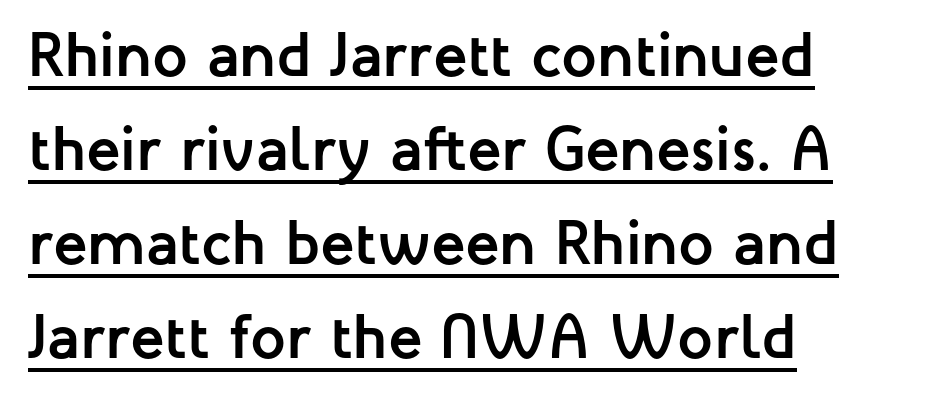
The image shows 63 px semibold sans-serif type, upright; set left-aligned, normal line spacing (1.49x), normal letter spacing, underlined; low stroke contrast and a medium x-height.
